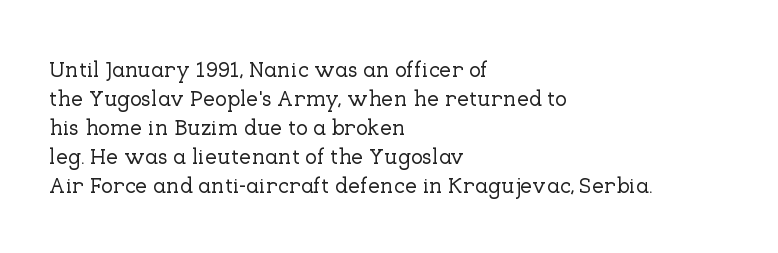
{"italic": "no", "underline": "no", "align": "left", "line_spacing": "normal", "line_spacing_ratio": 1.32, "letter_spacing": "normal", "letter_spacing_em": 0.0, "glyph_px": 22}
